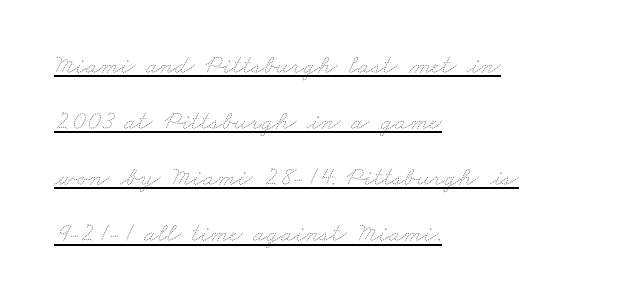
The image shows 27 px text type; set left-aligned, loose line spacing (2.08x), normal letter spacing, underlined.
